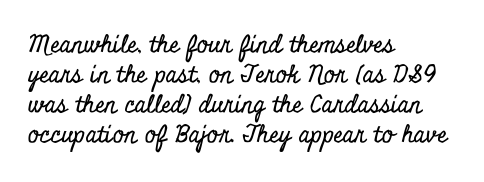
The lines in this sample share a left origin and differ only in where they stop. Tracking here is standard; glyphs follow each other at the usual distance. How would I describe the line gaps? Plain and ordinary.
